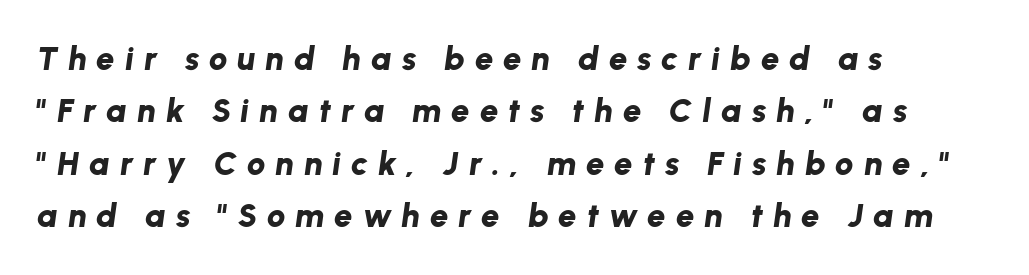
The image shows 33 px bold type, italic (leaning right); set left-aligned, normal line spacing (1.59x), unusually wide letter spacing (+0.3 em), not underlined; low stroke contrast and a medium x-height.
